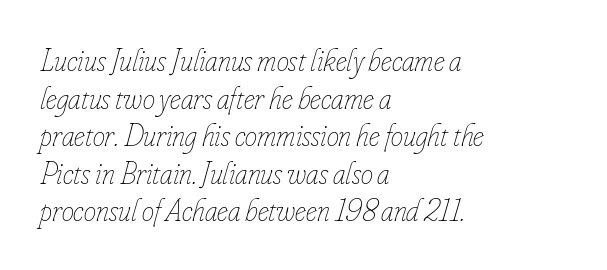
{"italic": "yes", "lean": "right", "slant_degrees": 16, "bold": "no", "weight": "thin", "width": "condensed", "stroke_contrast": "low", "x_height": "small", "monospaced": "no", "underline": "no", "align": "left", "line_spacing_ratio": 1.21, "letter_spacing": "normal", "letter_spacing_em": 0.0, "glyph_px": 31}
